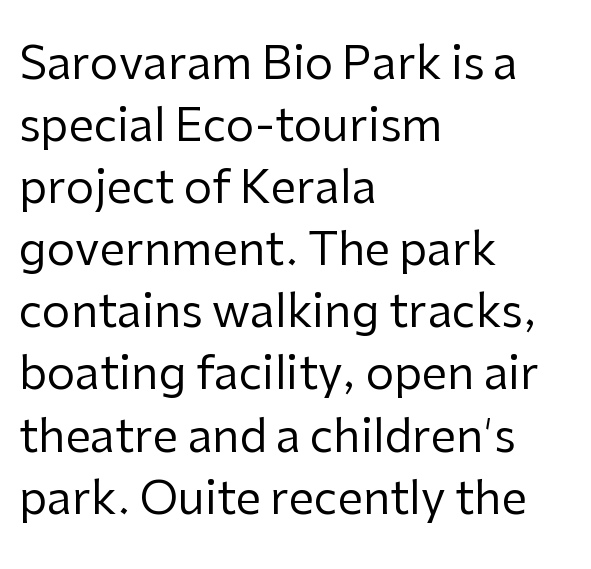
Here the designer chose a conventional face with non-uniform glyph widths. Vertical strokes here are truly vertical. Regular leading. Layout note: lines flush left. Stem width sits at or under what a default text font uses.
